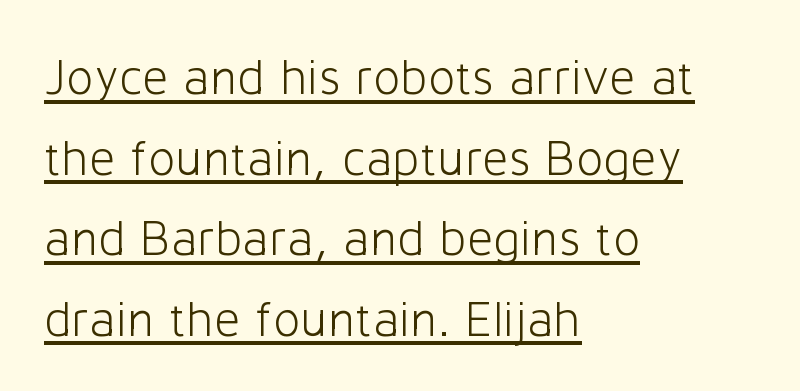
Q: Is the text bold? A: No.
Q: Is the text italic (slanted)? A: No, it is upright.
Q: Is the typeface a serif or a sans-serif typeface? A: Sans-serif.
Q: Is the text underlined? A: Yes.
Q: How is the paragraph aligned? A: Left-aligned.
Q: Is the spacing between letters normal or unusually wide? A: Normal.
Q: Is the spacing between lines tight, normal or loose? A: Normal.
Q: Width (condensed, normal, or wide)? A: Normal.
Q: Stroke contrast? A: Low.
Q: x-height? A: Medium.
Q: Monospaced? A: No.
